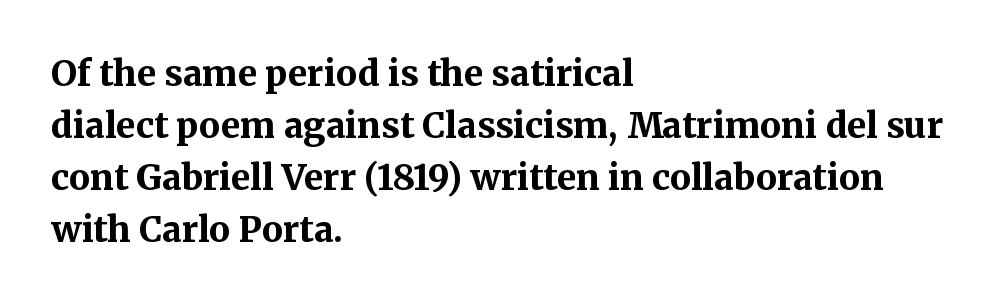
The gaps between neighbouring characters are ordinary and unremarkable. The letters are bold, with thick, heavy strokes. The space directly below the letters is spotless. Varying glyph widths throughout — classic text-font behaviour. Leading: standard.
